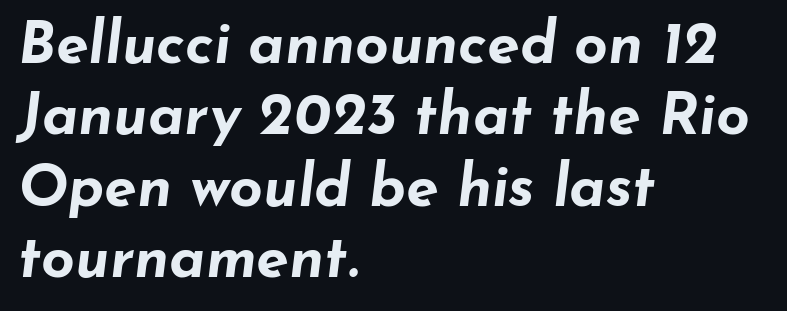
{"italic": "yes", "lean": "right", "slant_degrees": 7, "bold": "yes", "weight": "bold", "width": "wide", "stroke_contrast": "low", "x_height": "small", "monospaced": "no", "underline": "no", "align": "left", "line_spacing_ratio": 1.21, "letter_spacing": "normal", "letter_spacing_em": 0.0, "glyph_px": 59}
